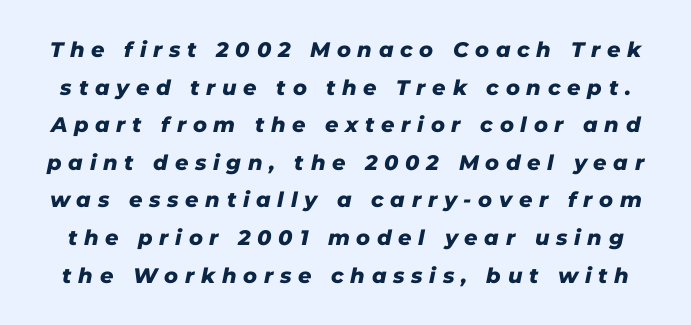
Does extra space separate the letters? Yes, quite a lot of it. Does the weight exceed regular? Yes, all the way to bold. The space beneath each line is pristine and unruled. Every character sits at an angle, as italics do.
